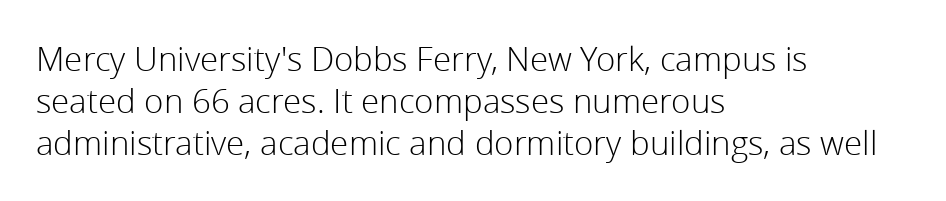
The image shows 33 px light sans-serif type, upright; set left-aligned, normal line spacing (1.27x), normal letter spacing, not underlined; low stroke contrast and a medium x-height.
